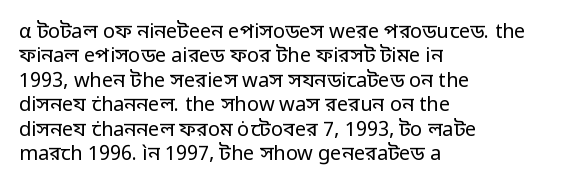
The image shows 20 px text type, upright; set left-aligned, line spacing 1.22x, normal letter spacing, not underlined.
